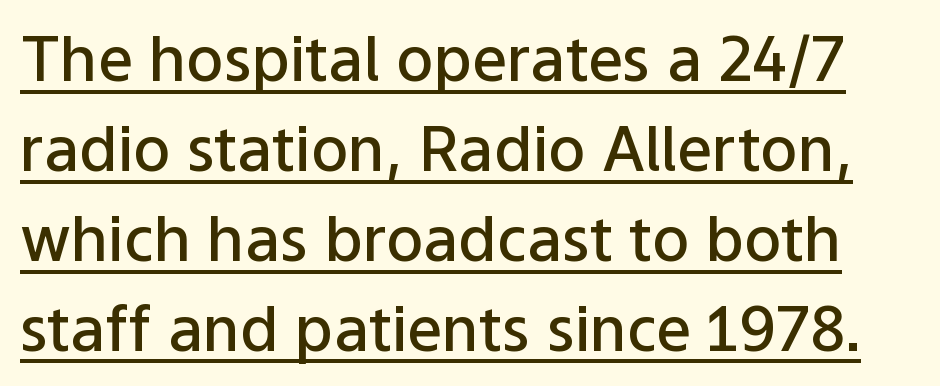
The font's upright variant was chosen for this text. You can see a thin bar hugging the bottom of the glyphs. Look at the bottom of the vertical strokes: they stop flat, with no serifs. A typesetter would call this proportional, since set widths differ per character. Regarding leading, the lines here are spaced in the standard way.
